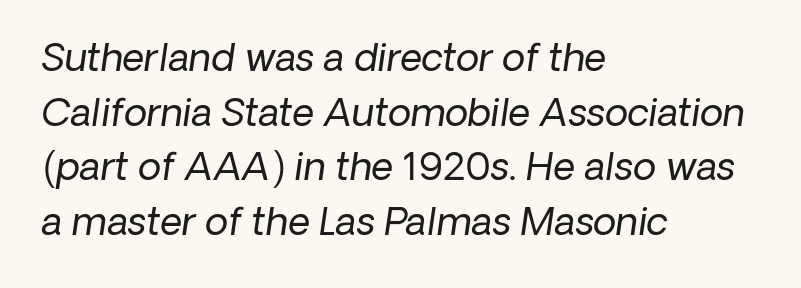
Q: Is the text bold? A: No.
Q: Is the typeface a serif or a sans-serif typeface? A: Sans-serif.
Q: Is the text underlined? A: No.
Q: How is the paragraph aligned? A: Left-aligned.
Q: Is the spacing between letters normal or unusually wide? A: Normal.
Q: Is the spacing between lines tight, normal or loose? A: Normal.
Q: Width (condensed, normal, or wide)? A: Normal.
Q: Stroke contrast? A: Low.
Q: x-height? A: Medium.
Q: Monospaced? A: No.
